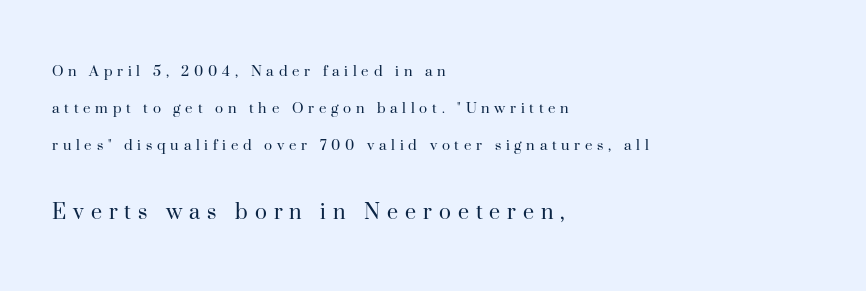
{"italic": "no", "bold": "no", "underline": "no", "align": "left", "line_spacing": "loose", "line_spacing_ratio": 2.17, "letter_spacing": "wide", "letter_spacing_em": 0.28, "larger_block": "second", "size_ratio": 1.47, "glyph_px": 25}
